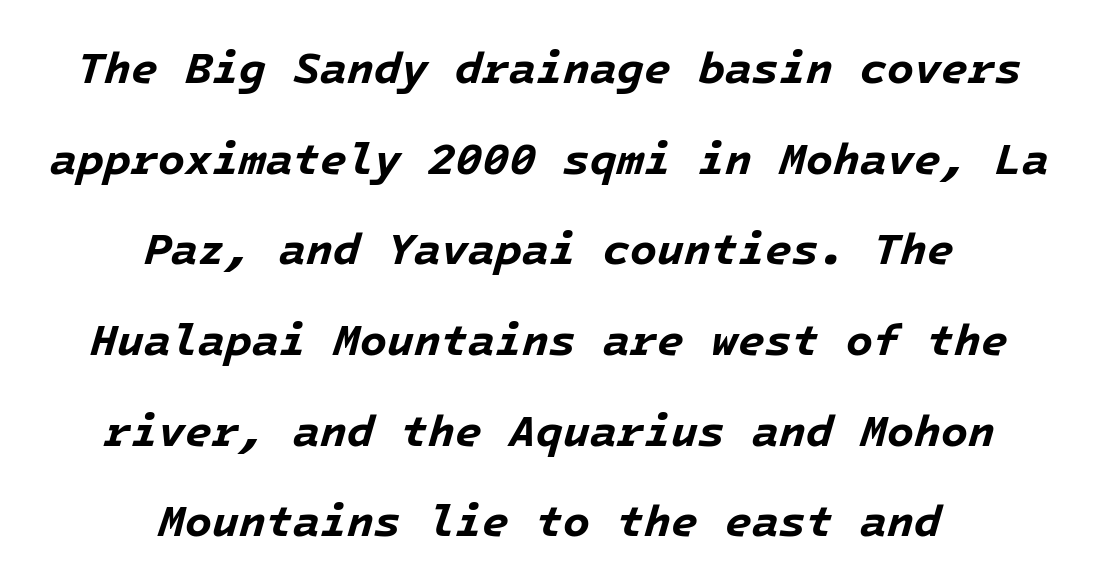
The image shows 44 px bold type, italic (leaning right); set centered, loose line spacing (2.06x), normal letter spacing, not underlined; low stroke contrast and a medium x-height.
